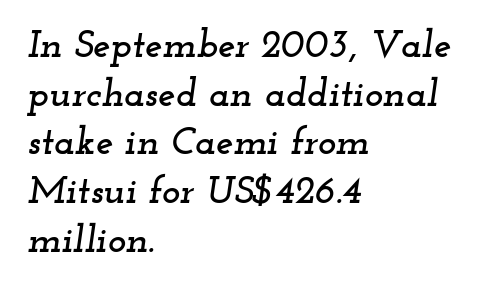
The image shows 39 px wide serif type, italic (leaning right); set left-aligned, normal line spacing (1.25x), normal letter spacing, not underlined; low stroke contrast and a small x-height.
